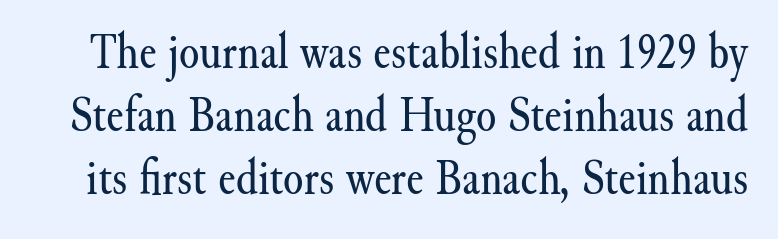
Q: Is the text bold? A: No.
Q: Is the text italic (slanted)? A: No, it is upright.
Q: Is the typeface a serif or a sans-serif typeface? A: Serif.
Q: Is the text underlined? A: No.
Q: Is the spacing between letters normal or unusually wide? A: Normal.
Q: Width (condensed, normal, or wide)? A: Normal.
Q: Stroke contrast? A: Medium.
Q: x-height? A: Small.
Q: Monospaced? A: No.
